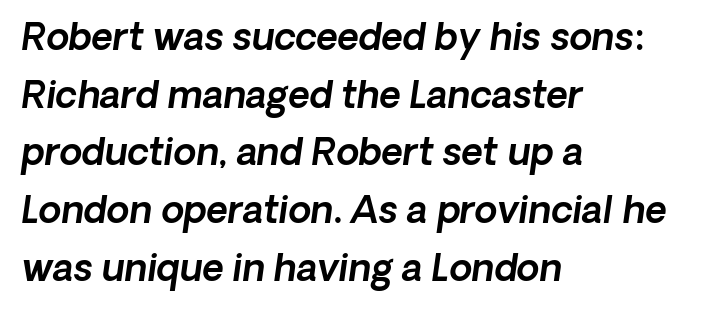
Q: Is the typeface a serif or a sans-serif typeface? A: Sans-serif.
Q: Is the text underlined? A: No.
Q: How is the paragraph aligned? A: Left-aligned.
Q: Is the spacing between letters normal or unusually wide? A: Normal.
Q: Is the spacing between lines tight, normal or loose? A: Normal.
Q: Width (condensed, normal, or wide)? A: Normal.
Q: x-height? A: Medium.
Q: Monospaced? A: No.
